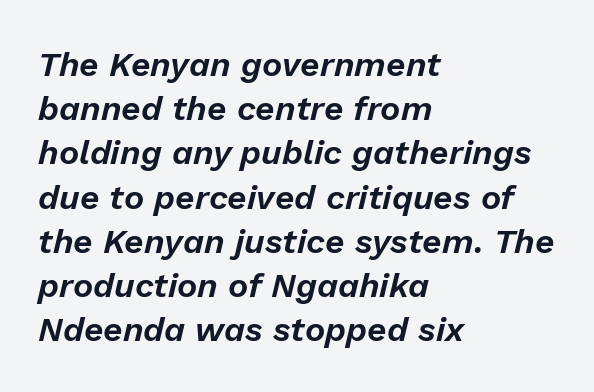
Layout note: lines flush left. Here the glyphs are tracked normally, forming tight word shapes. The passage shown stacks its lines at a standard gap. Lines of text with bare space underneath. A typesetter would mark this as italic. The letters advance in unequal steps, a hallmark of proportional type.
